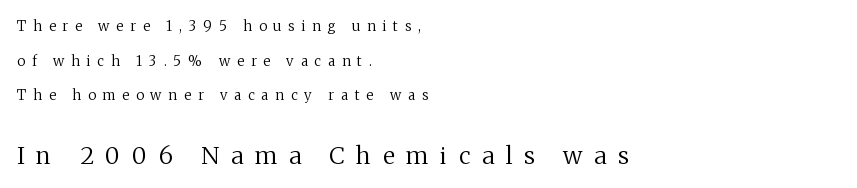
Short and long lines alike share a common starting point at left. The baseline area is clear. The letters stand upright; this is a roman face. Someone cranked the tracking dial way up on this one. These two chunks differ in scale, with the bottom chunk taking the larger measure.
